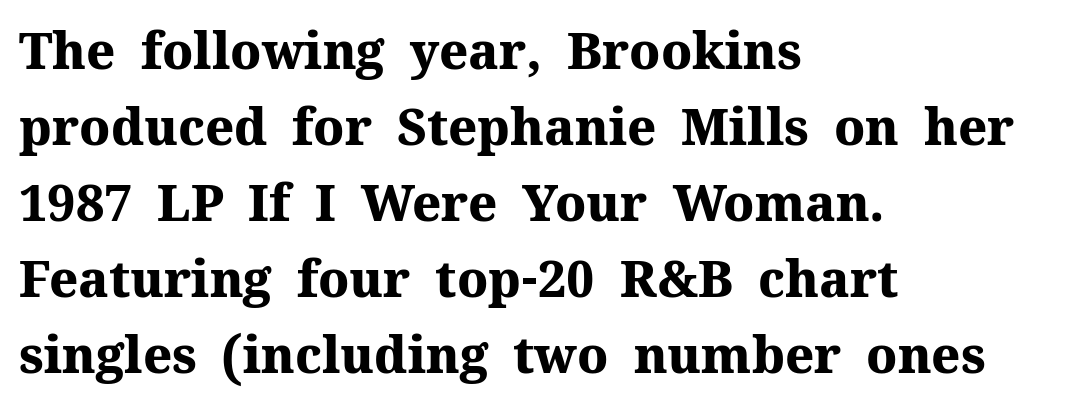
Q: Is the text bold? A: Yes.
Q: Is the text italic (slanted)? A: No, it is upright.
Q: Is the typeface a serif or a sans-serif typeface? A: Serif.
Q: Is the text underlined? A: No.
Q: How is the paragraph aligned? A: Left-aligned.
Q: Is the spacing between letters normal or unusually wide? A: Normal.
Q: Is the spacing between lines tight, normal or loose? A: Normal.
Q: Width (condensed, normal, or wide)? A: Normal.
Q: Stroke contrast? A: Medium.
Q: x-height? A: Medium.
Q: Monospaced? A: No.
